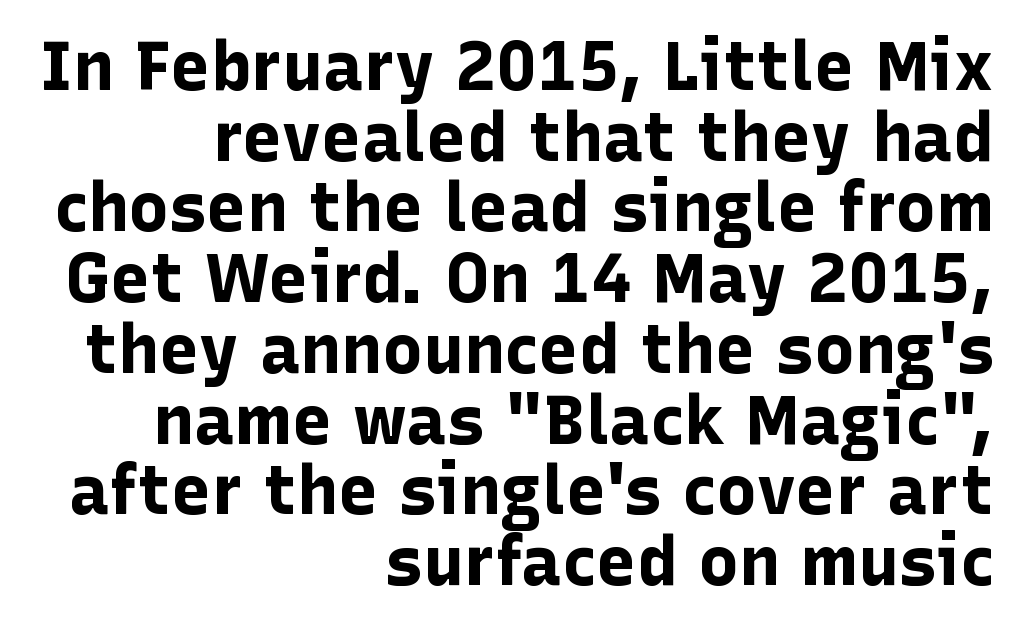
Observe the absence of serifs on each vertical stroke in this sample. Right-aligned paragraph, ragged on the left. Weight check: bold — yes, fully. If you drew a line through each stem, it would be perfectly vertical.
